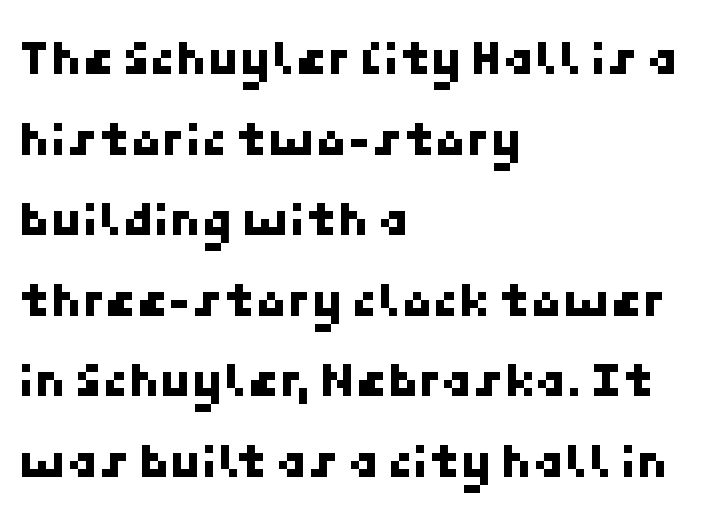
Does the copy run flush right? No — it runs flush left. Descender tails drop into unmarked territory. Nope, no serifs anywhere on these letters. There is no visible air inserted between adjacent glyphs. Successive baselines arrive at the customary interval.
